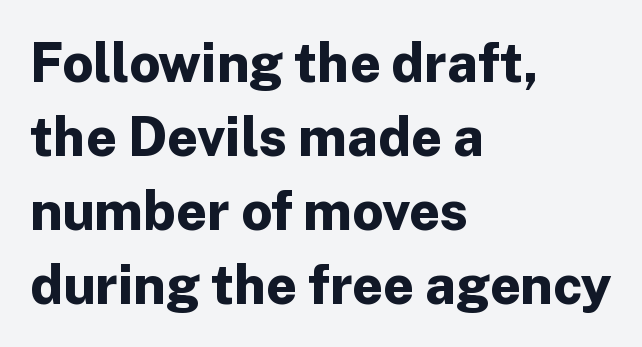
The image shows 54 px bold sans-serif type, upright; set left-aligned, normal line spacing (1.37x), normal letter spacing, not underlined; low stroke contrast and a medium x-height.
